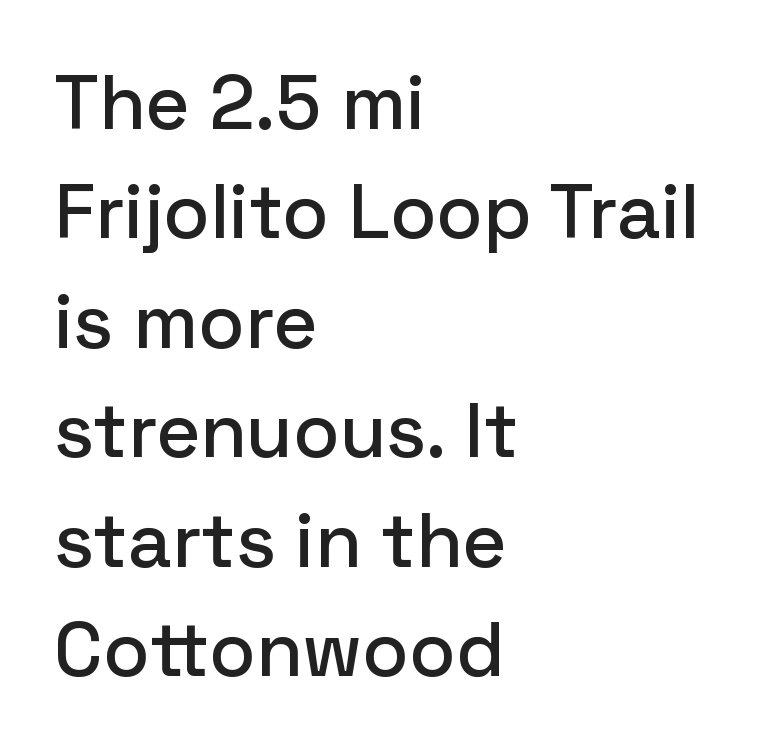
{"serif": "no", "italic": "no", "width": "normal", "stroke_contrast": "low", "x_height": "medium", "monospaced": "no", "underline": "no", "align": "left", "line_spacing": "normal", "line_spacing_ratio": 1.44, "letter_spacing": "normal", "letter_spacing_em": 0.0, "glyph_px": 76}
